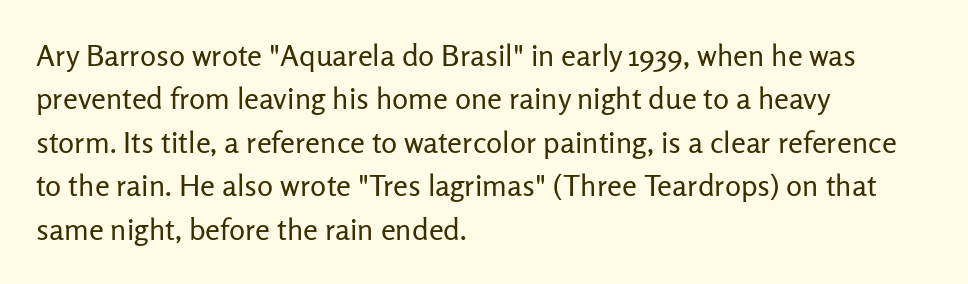
The image shows 30 px regular-weight sans-serif type, upright; set left-aligned, normal line spacing (1.45x), normal letter spacing, not underlined; low stroke contrast and a medium x-height.
